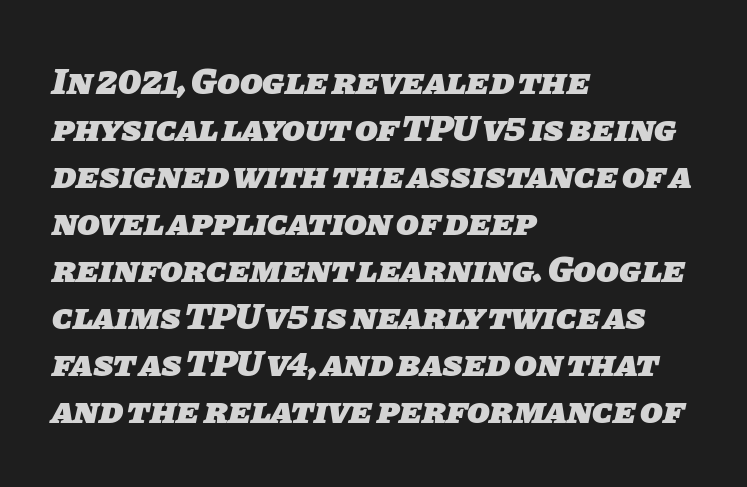
Caption: multi-line text, flush left, ragged right. The passage shown has conventional tracking throughout. Just letters on the line, the space beneath them empty. The sample has been set heavy, in full bold. The passage shown stacks its lines at a standard gap.
